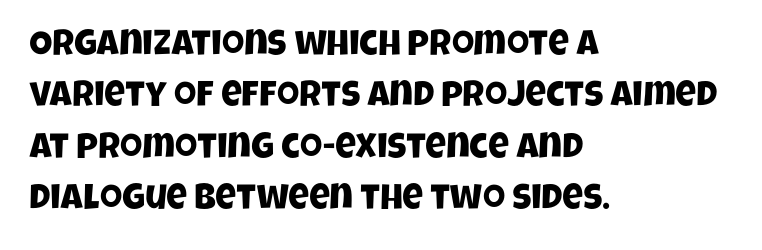
The image shows 36 px condensed sans-serif type; set left-aligned, normal line spacing (1.43x), normal letter spacing, not underlined; low stroke contrast and a large x-height.
